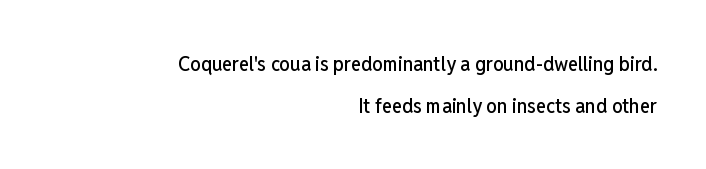
The image shows 21 px text type, upright; set right-aligned, loose line spacing (2.0x), normal letter spacing, not underlined.
